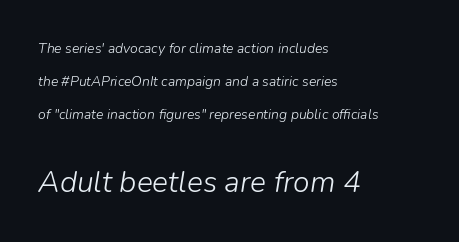
{"italic": "yes", "lean": "right", "slant_degrees": 9, "bold": "no", "weight": "light", "width": "normal", "stroke_contrast": "low", "x_height": "medium", "monospaced": "no", "underline": "no", "align": "left", "line_spacing": "loose", "line_spacing_ratio": 2.36, "letter_spacing": "normal", "letter_spacing_em": 0.0, "larger_block": "second", "size_ratio": 2.14, "glyph_px": 30}
